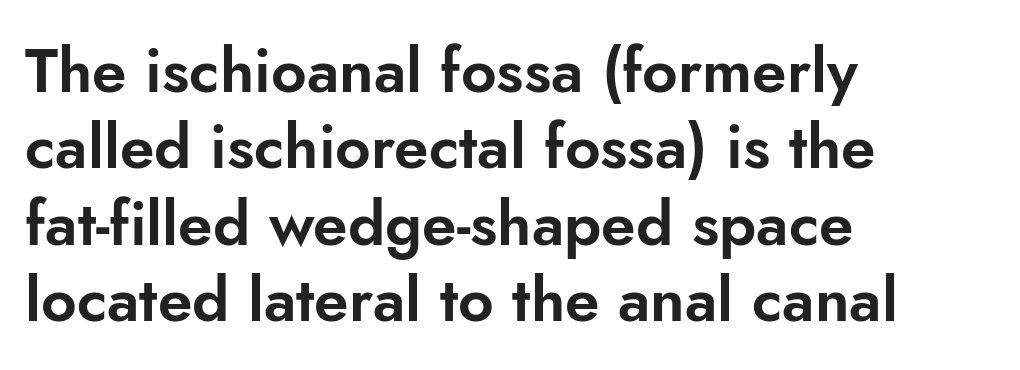
The image shows 62 px sans-serif type, upright; set left-aligned, line spacing 1.23x, normal letter spacing, not underlined; low stroke contrast and a small x-height.
